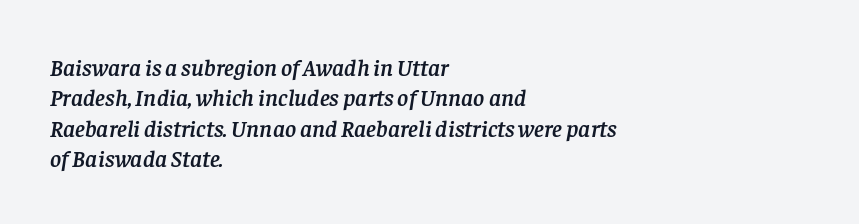
Q: Is the text italic (slanted)? A: Yes, it leans right by about 8 degrees.
Q: Is the text underlined? A: No.
Q: How is the paragraph aligned? A: Left-aligned.
Q: Is the spacing between letters normal or unusually wide? A: Normal.
Q: Is the spacing between lines tight, normal or loose? A: Normal.
